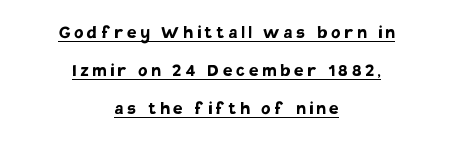
Heft: maximum for text — a bold. This sample uses an upright cut, with every glyph sitting square on the baseline. The passage shown is underscored from start to finish. Reading down the block, each line starts at a different indent, mirrored at its end.
